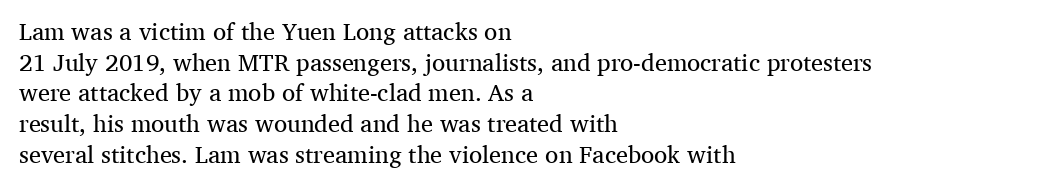
{"italic": "no", "bold": "no", "underline": "no", "align": "left", "line_spacing": "normal", "line_spacing_ratio": 1.28, "letter_spacing": "normal", "letter_spacing_em": 0.0, "glyph_px": 24}
